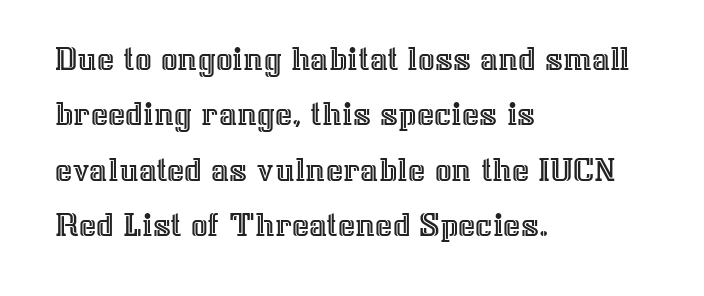
Unmarked baselines from the first word to the last. This sample is left-justified, so line endings fall wherever the words run out. In terms of letterspacing, this is plain default setting. Is this a fixed-width face? No — the glyphs have proportional, varying widths. Successive baselines arrive at the customary interval. Posture: straight, roman, zero tilt.
